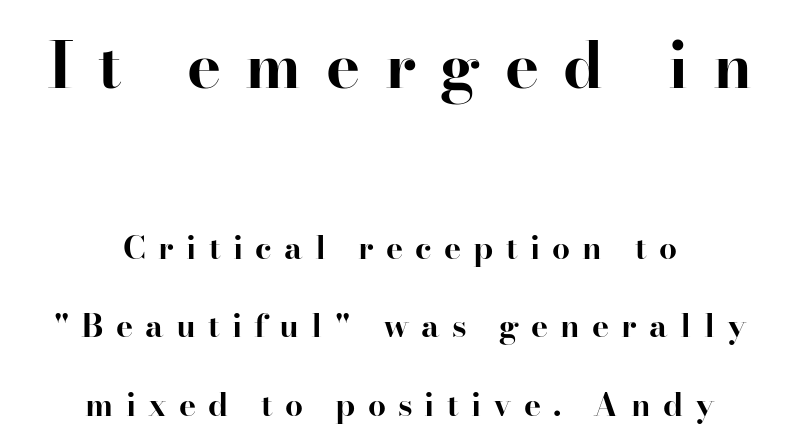
Q: Is the text bold? A: Yes.
Q: Is the text italic (slanted)? A: No, it is upright.
Q: Is the typeface a serif or a sans-serif typeface? A: Serif.
Q: Is the text underlined? A: No.
Q: How is the paragraph aligned? A: Centered.
Q: Is the spacing between letters normal or unusually wide? A: Unusually wide.
Q: Is the spacing between lines tight, normal or loose? A: Loose.
Q: Which block of text is set in a larger size, the first (top) or the second (bottom)? A: The first (top) one.
Q: Width (condensed, normal, or wide)? A: Normal.
Q: Stroke contrast? A: High.
Q: x-height? A: Small.
Q: Monospaced? A: No.
